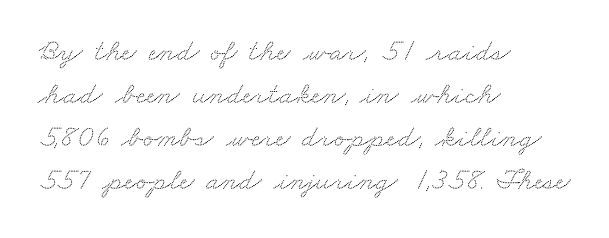
{"serif": "yes", "width": "wide", "stroke_contrast": "medium", "x_height": "small", "monospaced": "no", "underline": "no", "align": "left", "line_spacing": "normal", "line_spacing_ratio": 1.39, "letter_spacing": "normal", "letter_spacing_em": 0.0, "glyph_px": 31}
